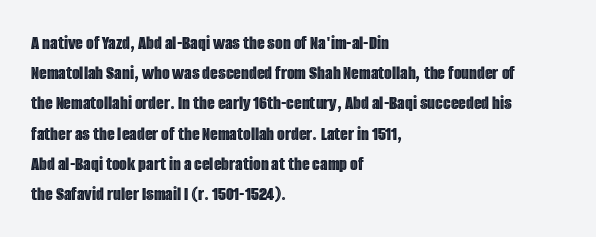
Words float on clear page, feet unadorned. Quick note: not italic, upright. Is there much room between lines? A standard amount, neither cramped nor airy. This sample is left-justified, so line endings fall wherever the words run out. Between one letter and the next there's only the usual sliver of space.
